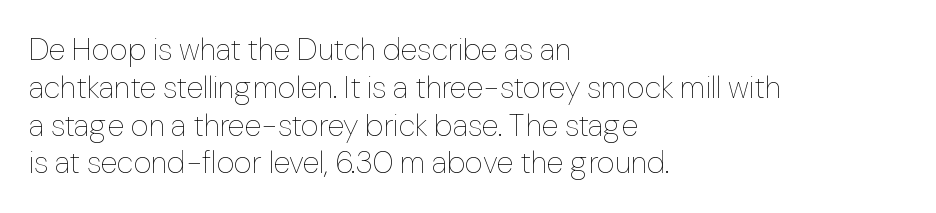
Q: Is the text bold? A: No.
Q: Is the text italic (slanted)? A: No, it is upright.
Q: Is the text underlined? A: No.
Q: How is the paragraph aligned? A: Left-aligned.
Q: Is the spacing between letters normal or unusually wide? A: Normal.
Q: Width (condensed, normal, or wide)? A: Normal.
Q: Stroke contrast? A: Low.
Q: x-height? A: Medium.
Q: Monospaced? A: No.
